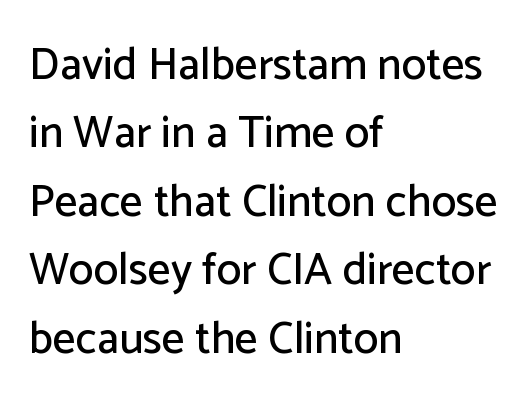
If you measured baseline to baseline, you'd find a middling distance. You could not count columns in this text — the font is proportionally spaced. This sample uses plain, unmodified letter spacing. A roman cut, with each character standing at attention. A classic flush-left, rag-right setting is used for this passage. Words float on clear page, feet unadorned.
